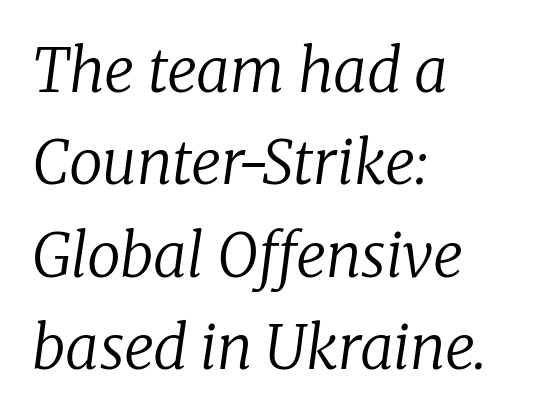
Yep, those are serifs on the letters. Any mark beneath the type? The region is blank. You could call the tracking neutral — neither tight nor loose. These lines are set flush left with a ragged right edge.
